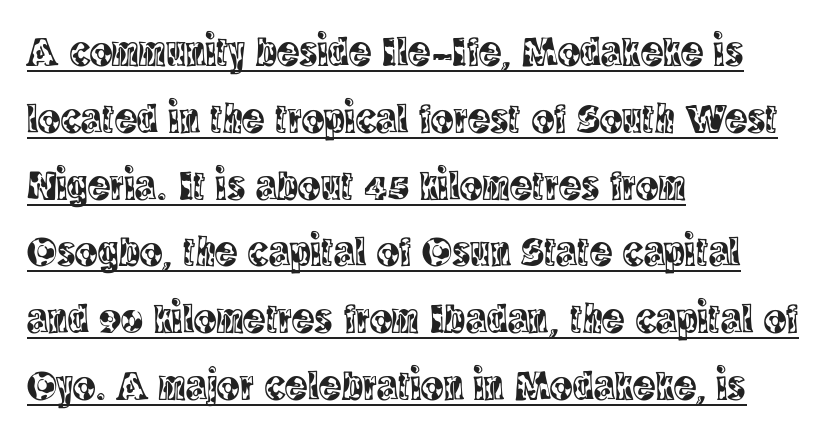
{"serif": "yes", "italic": "no", "width": "condensed", "x_height": "large", "monospaced": "no", "underline": "yes", "align": "left", "line_spacing": "normal", "line_spacing_ratio": 1.59, "letter_spacing": "normal", "letter_spacing_em": 0.0, "glyph_px": 42}
